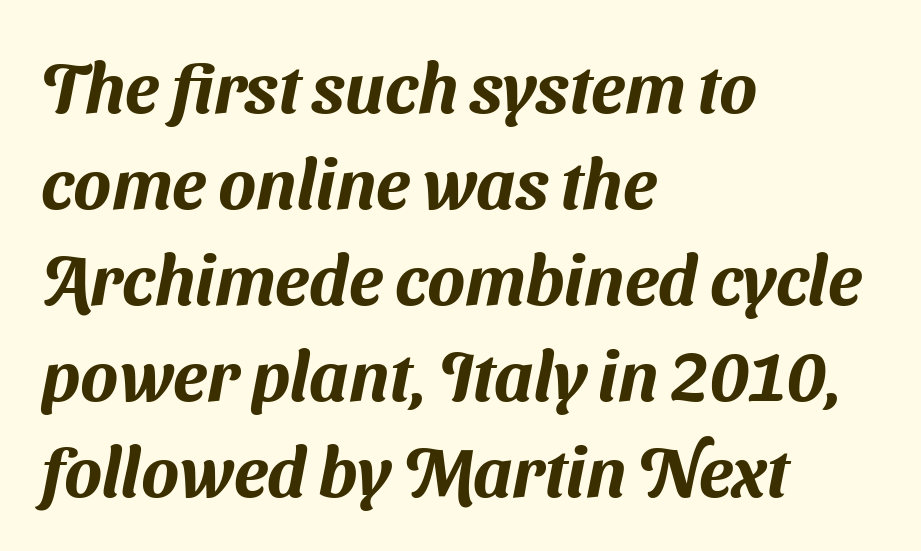
Q: Is the typeface a serif or a sans-serif typeface? A: Sans-serif.
Q: Is the text underlined? A: No.
Q: How is the paragraph aligned? A: Left-aligned.
Q: Is the spacing between letters normal or unusually wide? A: Normal.
Q: Is the spacing between lines tight, normal or loose? A: Normal.
Q: Width (condensed, normal, or wide)? A: Normal.
Q: Stroke contrast? A: Medium.
Q: x-height? A: Medium.
Q: Monospaced? A: No.
